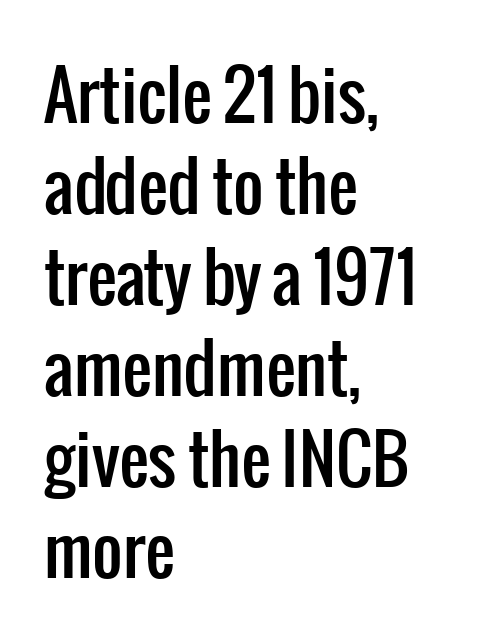
{"serif": "no", "italic": "no", "width": "condensed", "stroke_contrast": "low", "x_height": "medium", "monospaced": "no", "underline": "no", "align": "left", "line_spacing": "normal", "line_spacing_ratio": 1.38, "letter_spacing": "normal", "letter_spacing_em": 0.0, "glyph_px": 66}
